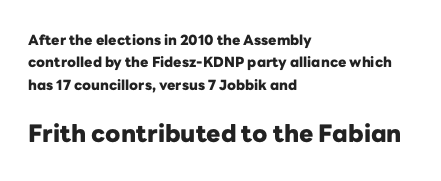
{"italic": "no", "bold": "yes", "underline": "no", "align": "left", "line_spacing": "normal", "line_spacing_ratio": 1.59, "letter_spacing": "normal", "letter_spacing_em": 0.0, "larger_block": "second", "size_ratio": 1.71, "glyph_px": 24}
